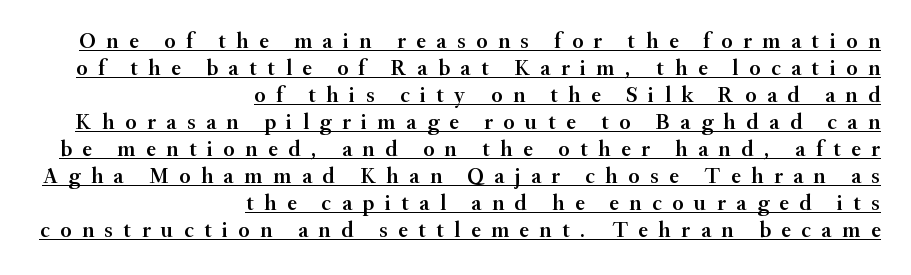
This rendering widens character spacing well past its baseline value. These lines stack with their right ends in a neat column. The typography opts for an upright posture over an oblique one. Underlining? Definitely there. Does the weight exceed regular? Yes, but only to semibold.
